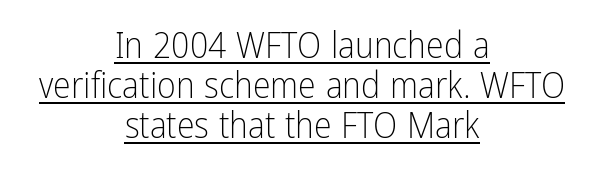
Teacher's note: observe the equal gaps on both sides — that is centered alignment. A continuous stroke trails under the words, as in a hyperlink. The rendering uses a small line-height, squeezing the rows. Examine the stroke ends and you'll find no serifs.
